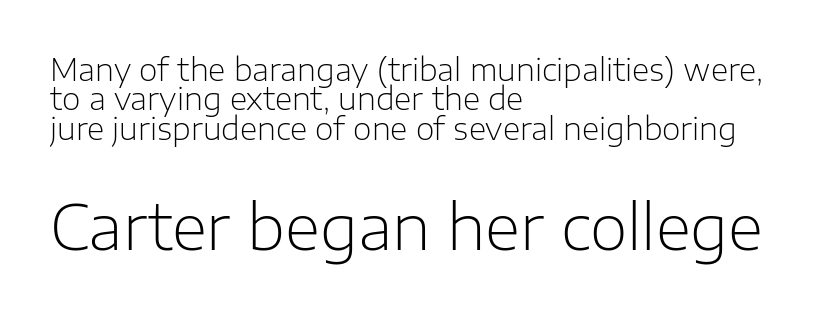
The horizontal fit of the characters is conventional and even. Size contrast runs from small at the top to large at the bottom. Closely set lines give the paragraph a compact silhouette. Do the characters align in a grid? No, the font is proportional.
